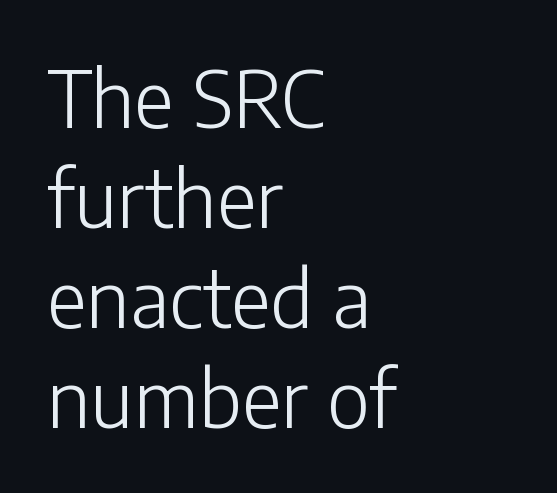
The image shows 78 px light sans-serif type, upright; set left-aligned, normal line spacing (1.28x), normal letter spacing, not underlined; low stroke contrast and a medium x-height.
